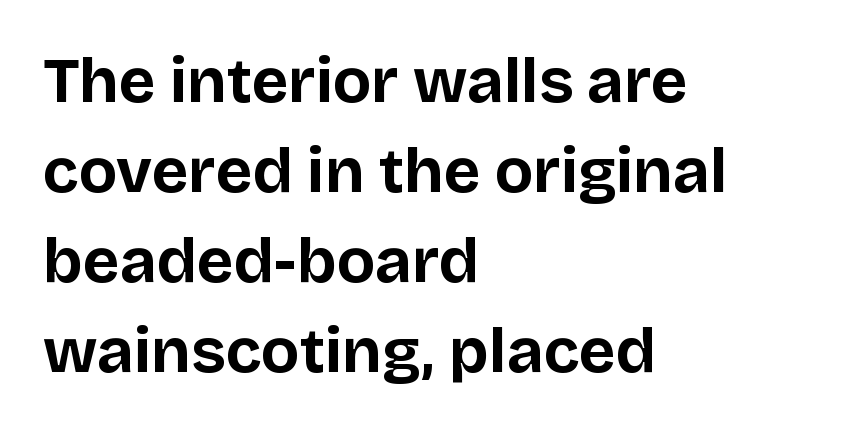
{"serif": "no", "italic": "no", "bold": "yes", "weight": "bold", "width": "normal", "stroke_contrast": "low", "x_height": "large", "monospaced": "no", "underline": "no", "align": "left", "line_spacing": "normal", "line_spacing_ratio": 1.43, "letter_spacing": "normal", "letter_spacing_em": 0.0, "glyph_px": 63}
